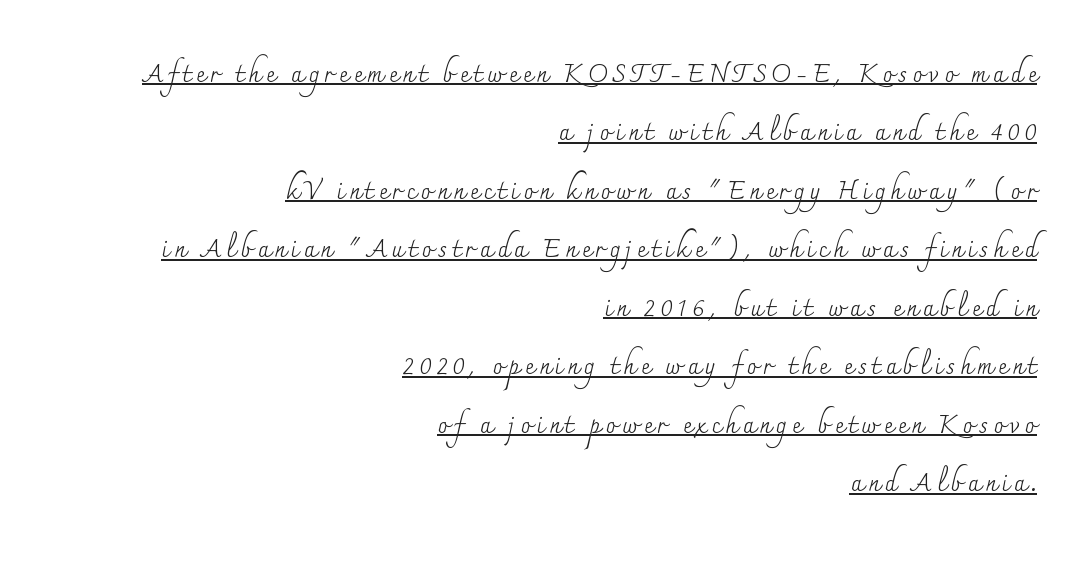
Q: Is the text bold? A: No.
Q: Is the text italic (slanted)? A: Yes.
Q: Is the text underlined? A: Yes.
Q: How is the paragraph aligned? A: Right-aligned.
Q: Is the spacing between lines tight, normal or loose? A: Loose.
